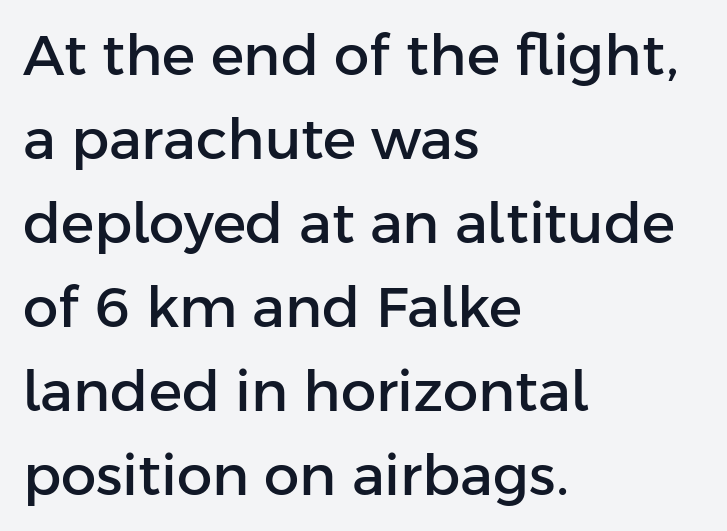
Q: Is the text italic (slanted)? A: No, it is upright.
Q: Is the typeface a serif or a sans-serif typeface? A: Sans-serif.
Q: Is the text underlined? A: No.
Q: How is the paragraph aligned? A: Left-aligned.
Q: Is the spacing between letters normal or unusually wide? A: Normal.
Q: Is the spacing between lines tight, normal or loose? A: Normal.
Q: Width (condensed, normal, or wide)? A: Normal.
Q: Stroke contrast? A: Low.
Q: x-height? A: Medium.
Q: Monospaced? A: No.
